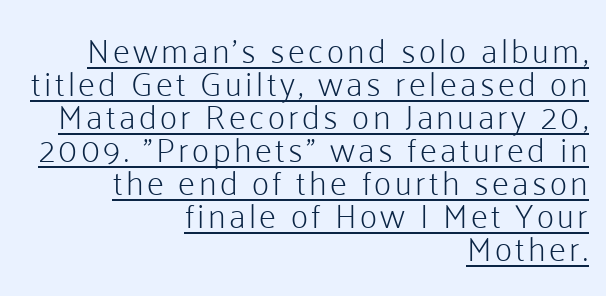
The image shows 34 px light sans-serif type, upright; set right-aligned, tight line spacing (0.97x), underlined; low stroke contrast and a medium x-height.
